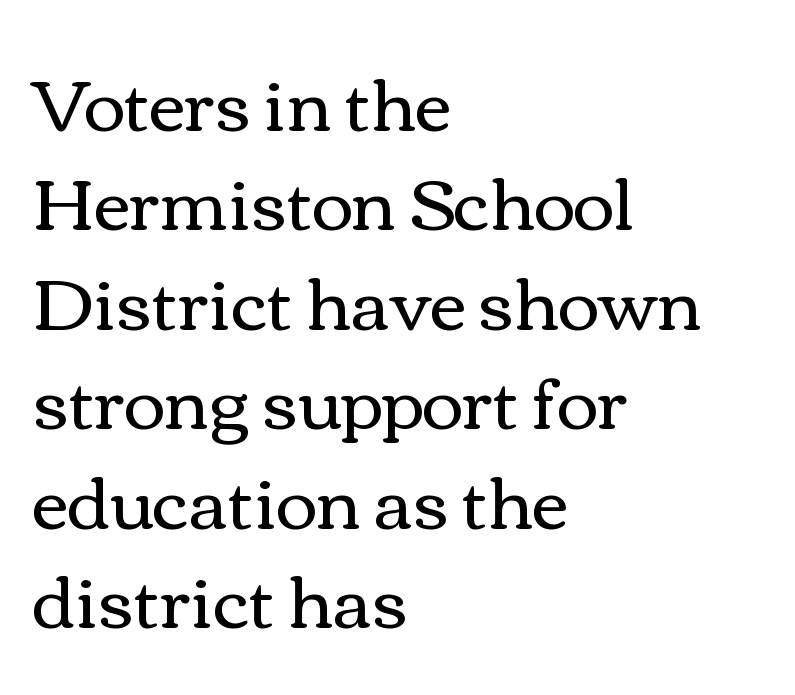
Note the varied advance widths — an 'i' is clearly narrower than an 'm'. Nothing unusual about the tracking: characters are spaced as the font intends. Stems here are at most as thick as an everyday book face. A normal amount of white space separates one row of letters from the next. Typeset ragged right — the left edge is the straight one.
